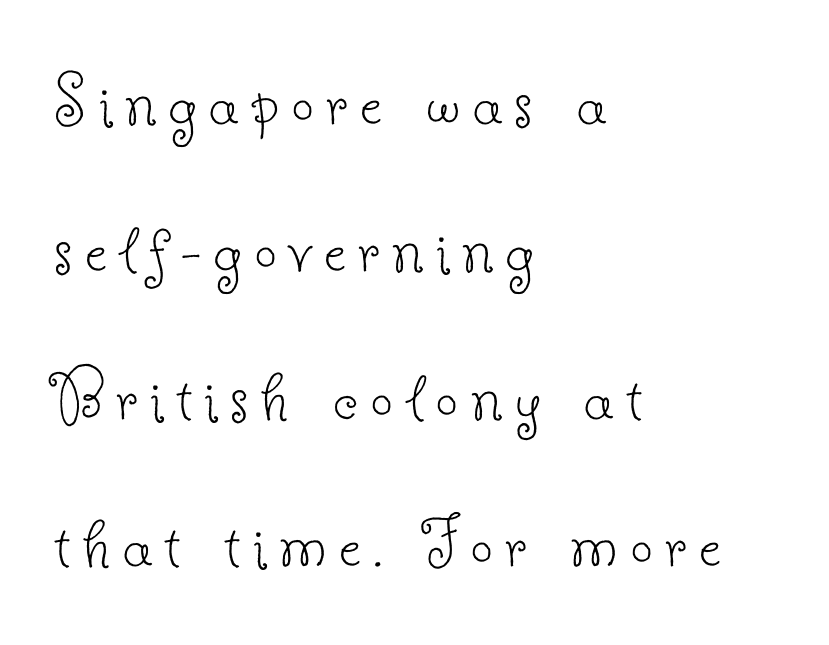
Underline: absent. Each letter keeps its own natural width here, so spacing adapts to shape. One-word summary of the alignment: left. Nothing heavy about these letters — not bold at all. The type family on display is of the serif kind. A roman cut, with each character standing at attention.
